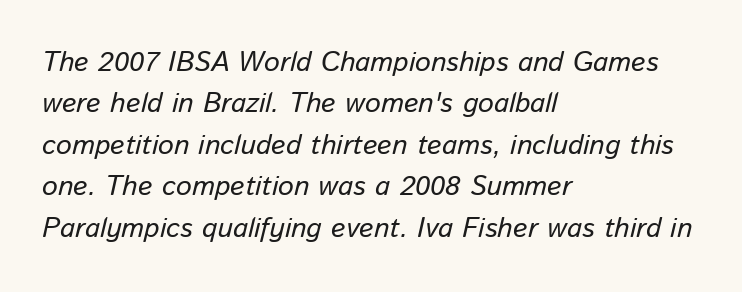
The image shows 28 px regular-weight type, italic (leaning right); set left-aligned, normal line spacing (1.48x), normal letter spacing, not underlined; low stroke contrast and a medium x-height.
